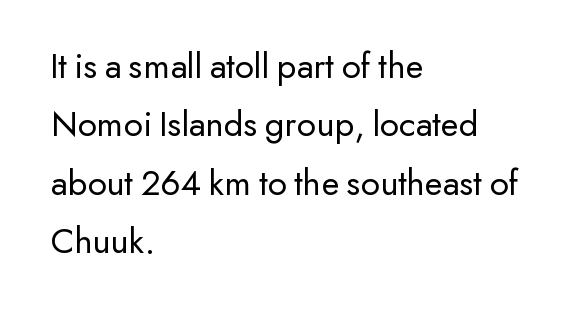
Q: Is the text bold? A: No.
Q: Is the text italic (slanted)? A: No, it is upright.
Q: Is the typeface a serif or a sans-serif typeface? A: Sans-serif.
Q: Is the text underlined? A: No.
Q: How is the paragraph aligned? A: Left-aligned.
Q: Is the spacing between letters normal or unusually wide? A: Normal.
Q: Is the spacing between lines tight, normal or loose? A: Normal.
Q: Width (condensed, normal, or wide)? A: Normal.
Q: Stroke contrast? A: Low.
Q: x-height? A: Small.
Q: Monospaced? A: No.
